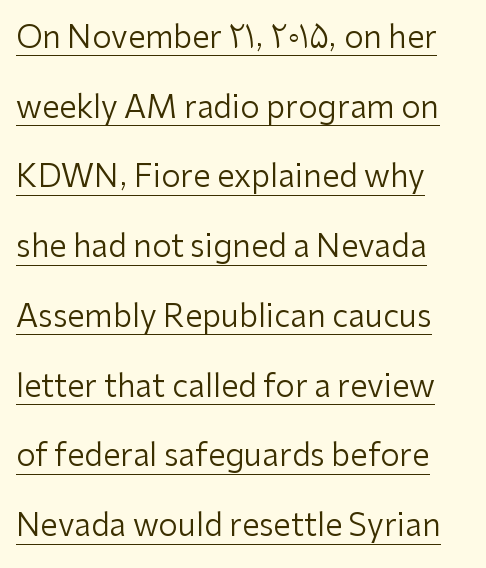
{"serif": "no", "italic": "no", "bold": "no", "weight": "regular", "width": "normal", "stroke_contrast": "low", "x_height": "medium", "monospaced": "no", "underline": "yes", "line_spacing": "loose", "line_spacing_ratio": 2.25, "letter_spacing": "normal", "letter_spacing_em": 0.0, "glyph_px": 31}
